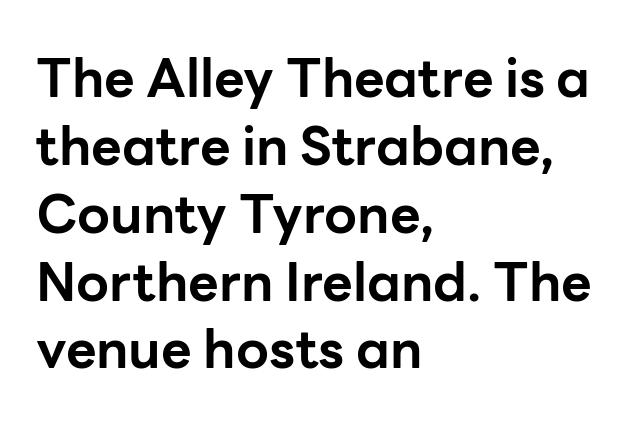
Alignment: flush left. The passage shown is not underscored anywhere. This is the regular roman posture of the typeface. Look at the stroke-to-counter ratio: heavy, a bold.
